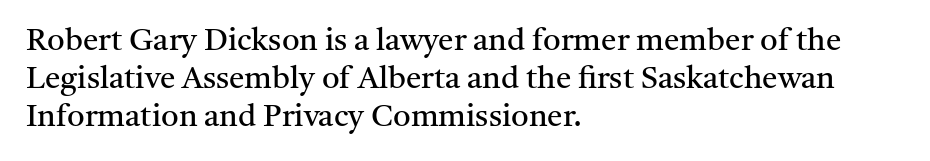
The paragraph shown leans on its left margin. The face used here is rendered with its standard letterfit. Serif or sans? Serif — the stroke terminals have little feet. On a weight scale, this lands at 450 or below. Character widths vary here, with narrow letters taking less room than wide ones.
